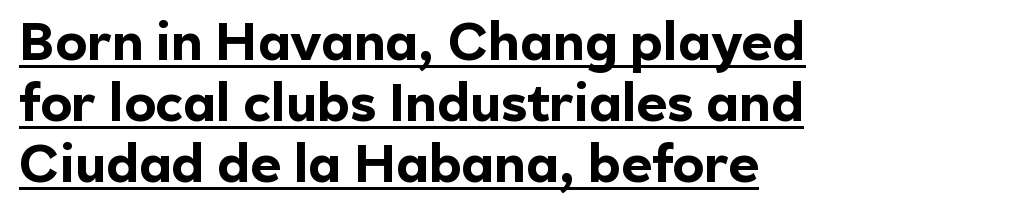
The image shows 53 px bold sans-serif type, upright; set left-aligned, tight line spacing (1.15x), normal letter spacing, underlined; a medium x-height.
